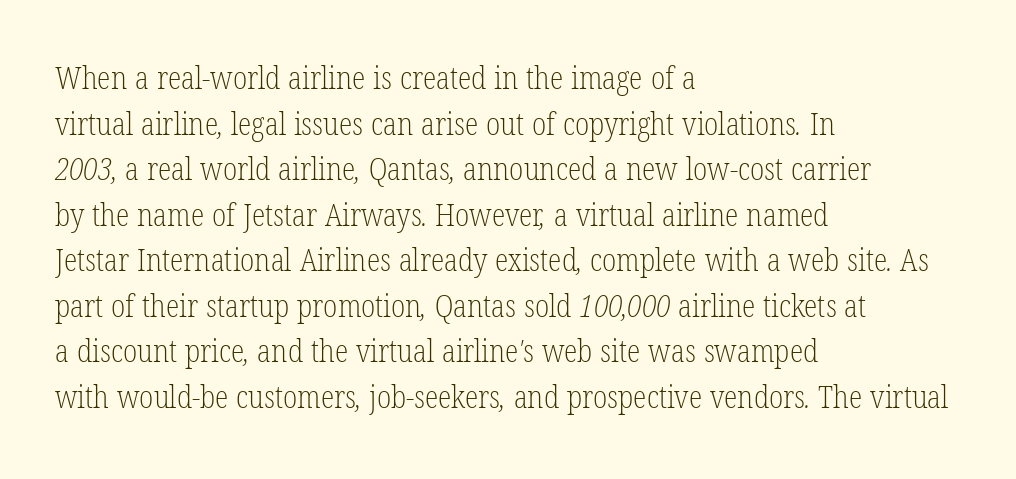
The image shows 31 px light, condensed serif type; set left-aligned, normal line spacing (1.47x), normal letter spacing, not underlined; low stroke contrast and a medium x-height.
